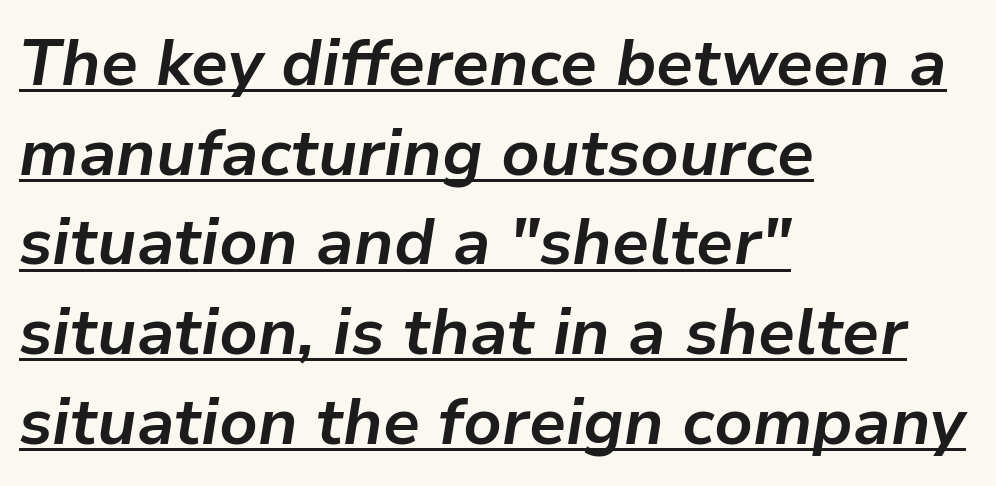
The image shows 65 px bold type, italic (leaning right); set left-aligned, normal line spacing (1.38x), normal letter spacing, underlined; low stroke contrast and a medium x-height.
